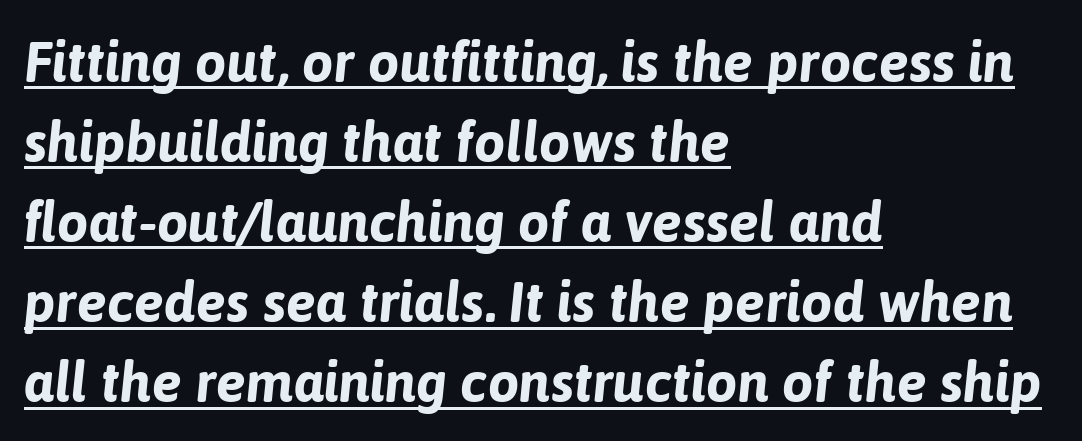
Spacing between characters is what you'd get straight out of the box. Rendered with sloped, italic letterforms. Is there an underline? Yes — a line sits under the letters. Interline gaps are of average width in this sample. These lines are rendered in a variable-pitch font.
